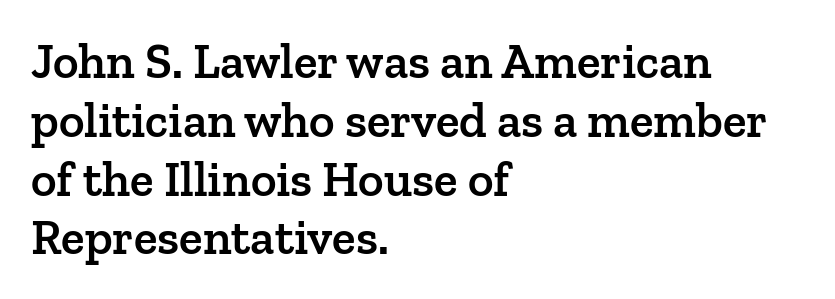
The image shows 49 px semibold serif type, upright; set left-aligned, line spacing 1.2x, normal letter spacing, not underlined; low stroke contrast and a medium x-height.
